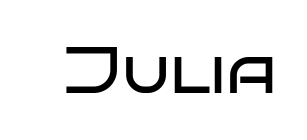
Q: Is the text bold? A: No.
Q: Is the text italic (slanted)? A: No, it is upright.
Q: Is the typeface a serif or a sans-serif typeface? A: Sans-serif.
Q: Is the text underlined? A: No.
Q: Is the spacing between letters normal or unusually wide? A: Normal.
Q: Width (condensed, normal, or wide)? A: Wide.
Q: Stroke contrast? A: Low.
Q: x-height? A: Large.
Q: Monospaced? A: No.
